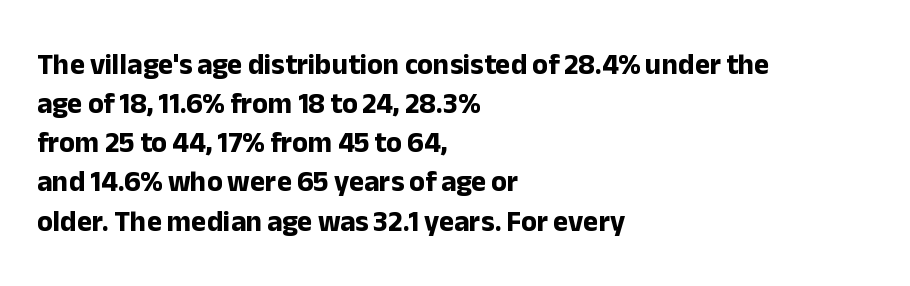
{"serif": "no", "italic": "no", "bold": "yes", "weight": "bold", "width": "normal", "stroke_contrast": "low", "x_height": "medium", "monospaced": "no", "underline": "no", "align": "left", "line_spacing": "normal", "line_spacing_ratio": 1.35, "letter_spacing": "normal", "letter_spacing_em": 0.0, "glyph_px": 29}
